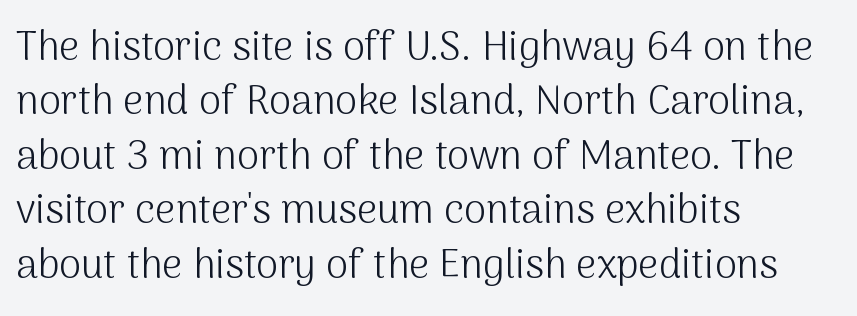
The image shows 40 px light sans-serif type, upright; set left-aligned, normal line spacing (1.36x), normal letter spacing, not underlined; medium stroke contrast and a medium x-height.
